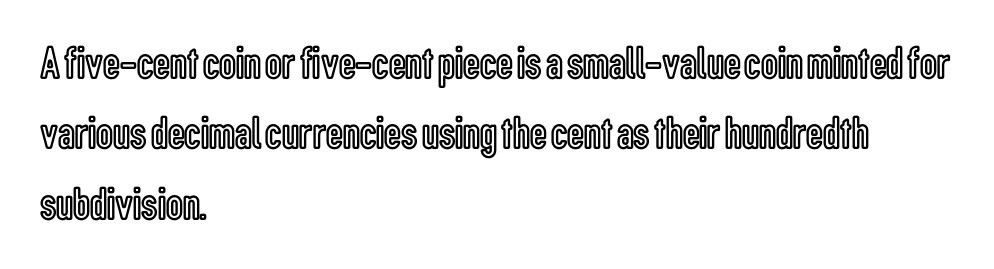
The image shows 47 px condensed type, upright; set left-aligned, normal line spacing (1.5x), normal letter spacing, not underlined; a medium x-height.
